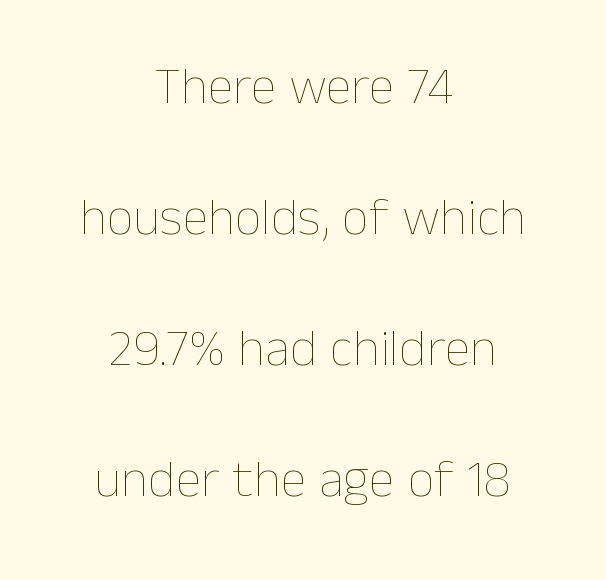
The image shows 53 px thin type, upright; set centered, loose line spacing (2.47x), normal letter spacing, not underlined; low stroke contrast and a medium x-height.
